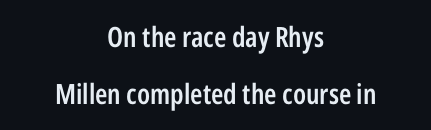
These lines are centered, leaving both edges ragged. Letter spacing: default. What weight is shown? A semibold, between regular and bold. Serifs: no, the terminals of the letterforms are clean. What's the leading like? Stretched, with rows far apart.
